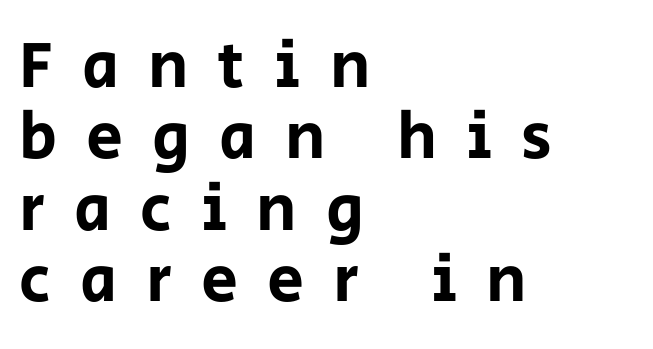
Do the characters align in a grid? No, the font is proportional. The typeface chosen for these lines omits serifs. The letters are spread apart with noticeably loose tracking. The designer dialed line spacing down below the default.
